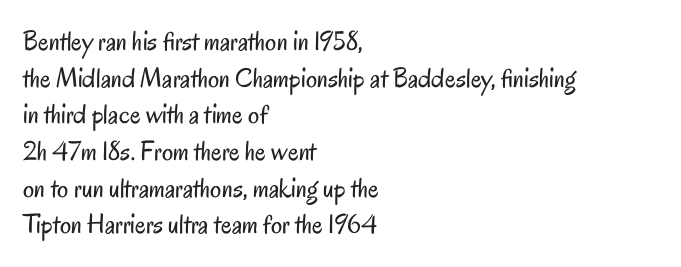
The rendering shows plain stroke endings on the letterforms — a sans-serif design. This sample has the flowing, uneven cadence of proportional lettering. Line starts are locked; line ends wander. This is the regular roman posture of the typeface. The specimen omits any rule beneath the text block's lines.
